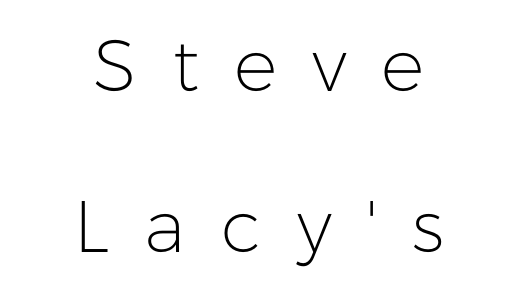
The image shows 73 px light sans-serif type, upright; set centered, loose line spacing (2.21x), unusually wide letter spacing (+0.48 em), not underlined; low stroke contrast and a medium x-height.
